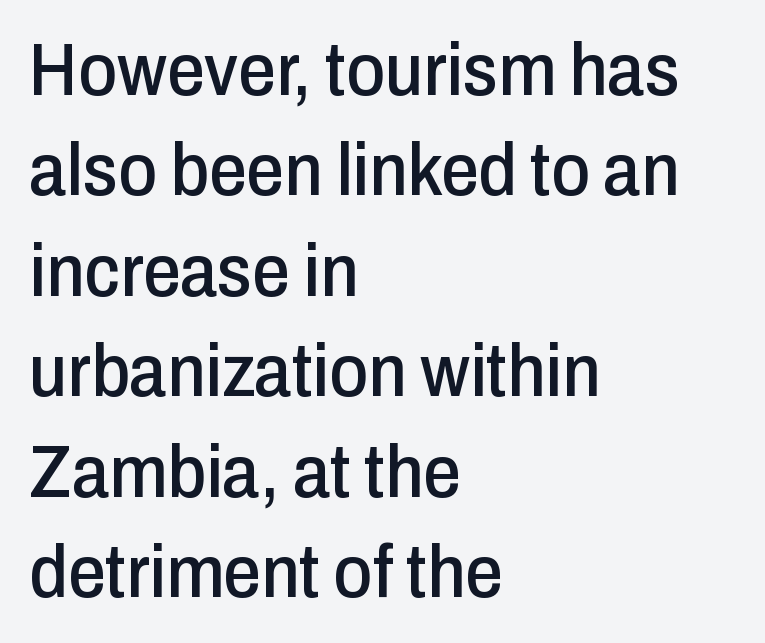
Inter-character spacing is left at the font's built-in metrics. The ragged edge is on the right, which tells us the setting is flush left. Here the designer chose a conventional face with non-uniform glyph widths. This block has exactly the height ordinary leading produces.
